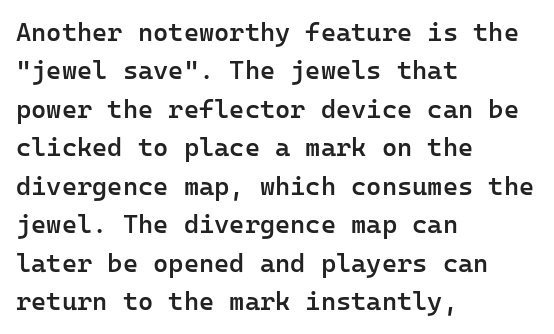
The lines are quadded left. Short note: letters normally spaced. Just letters on the line, the space beneath them empty. Look at the stroke-to-counter ratio: somewhat heavy, a semibold. Regular leading.
